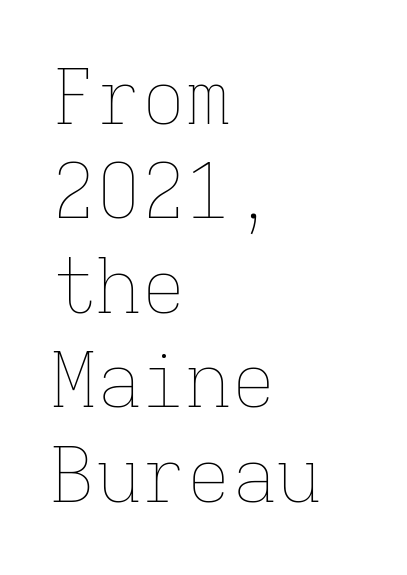
Q: Is the text bold? A: No.
Q: Is the text italic (slanted)? A: No, it is upright.
Q: Is the text underlined? A: No.
Q: How is the paragraph aligned? A: Left-aligned.
Q: Is the spacing between letters normal or unusually wide? A: Normal.
Q: Is the spacing between lines tight, normal or loose? A: Normal.
Q: Width (condensed, normal, or wide)? A: Normal.
Q: Stroke contrast? A: Low.
Q: x-height? A: Medium.
Q: Monospaced? A: Yes.
